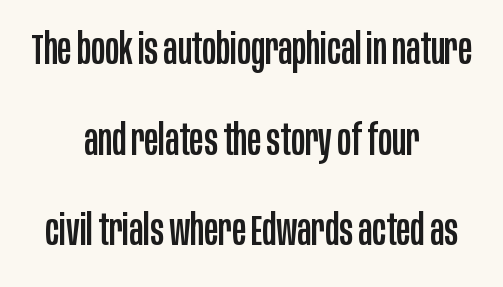
{"serif": "no", "italic": "no", "width": "condensed", "stroke_contrast": "low", "x_height": "large", "monospaced": "no", "underline": "no", "align": "center", "line_spacing": "loose", "line_spacing_ratio": 2.16, "letter_spacing": "normal", "letter_spacing_em": 0.0, "glyph_px": 42}
